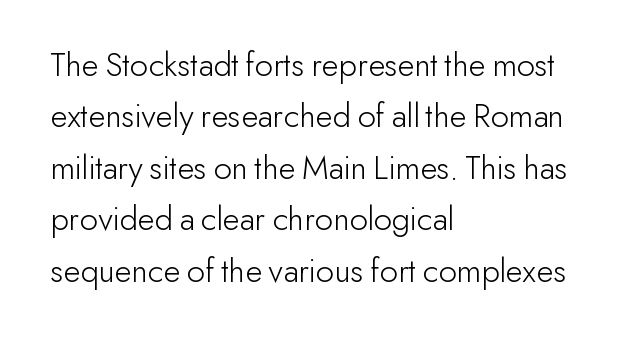
{"serif": "no", "italic": "no", "bold": "no", "weight": "light", "width": "normal", "stroke_contrast": "low", "x_height": "small", "monospaced": "no", "underline": "no", "align": "left", "line_spacing": "normal", "line_spacing_ratio": 1.47, "letter_spacing": "normal", "letter_spacing_em": 0.0, "glyph_px": 35}
